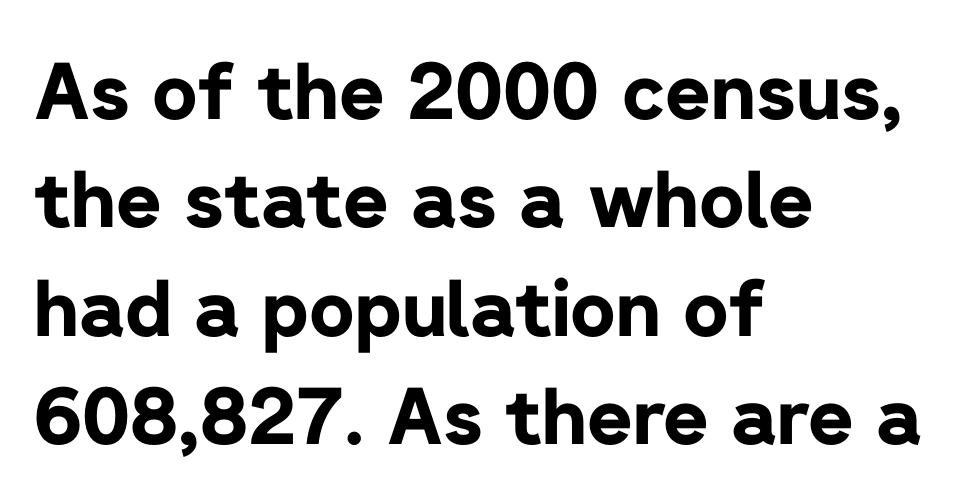
Is this a fixed-width face? No — the glyphs have proportional, varying widths. If you measured baseline to baseline, you'd find a middling distance. The glyphs have the mass of a bold cut. Is the block centered? No — it sits flush against the left margin.
